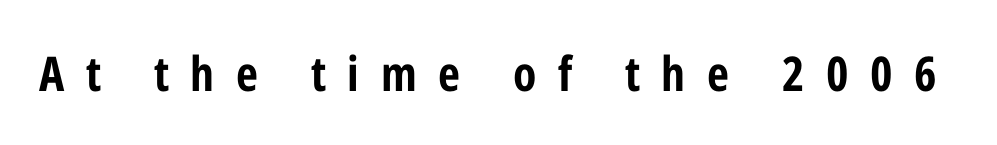
The specimen omits any rule beneath the text block's lines. Typographic density is high because the face is bold. Proportional: the letters do not fall into vertical columns. Each word looks stretched out because of the extra space between its letters.
